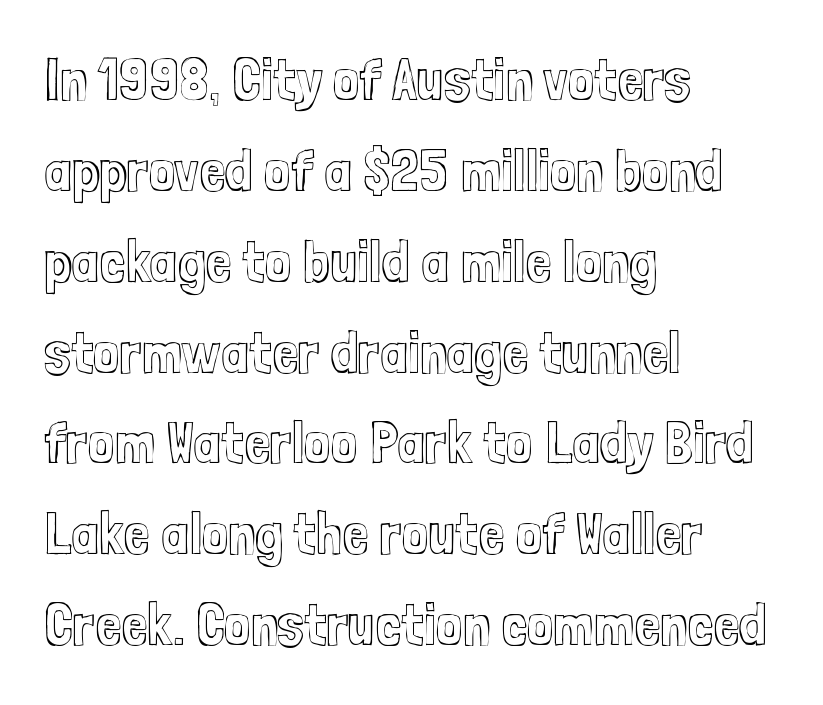
{"italic": "no", "width": "condensed", "x_height": "medium", "monospaced": "no", "underline": "no", "align": "left", "line_spacing": "normal", "line_spacing_ratio": 1.54, "letter_spacing": "normal", "letter_spacing_em": 0.0, "glyph_px": 59}
